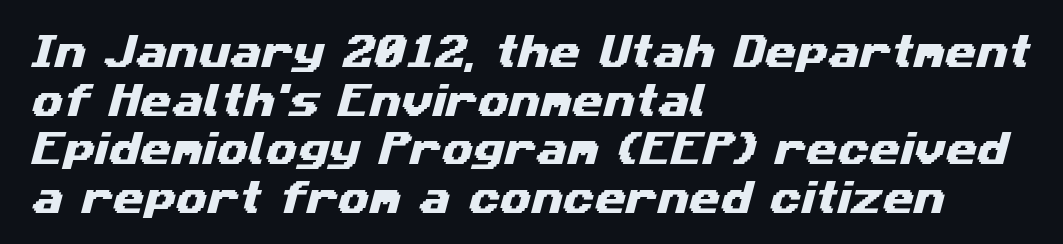
Type without underlining. Each word holds together tightly as a unit, with standard inter-letter gaps. The rendering uses natural spacing where letterforms have individual widths. Font category for this specimen: sans-serif. This sample is left-justified, so line endings fall wherever the words run out. Vertically, the passage feels balanced, rows spaced as you'd expect.
